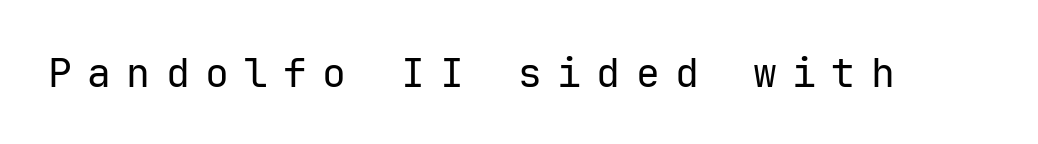
{"serif": "no", "italic": "no", "bold": "no", "weight": "regular", "width": "normal", "stroke_contrast": "low", "x_height": "medium", "underline": "no", "letter_spacing": "wide", "letter_spacing_em": 0.38, "glyph_px": 40}
